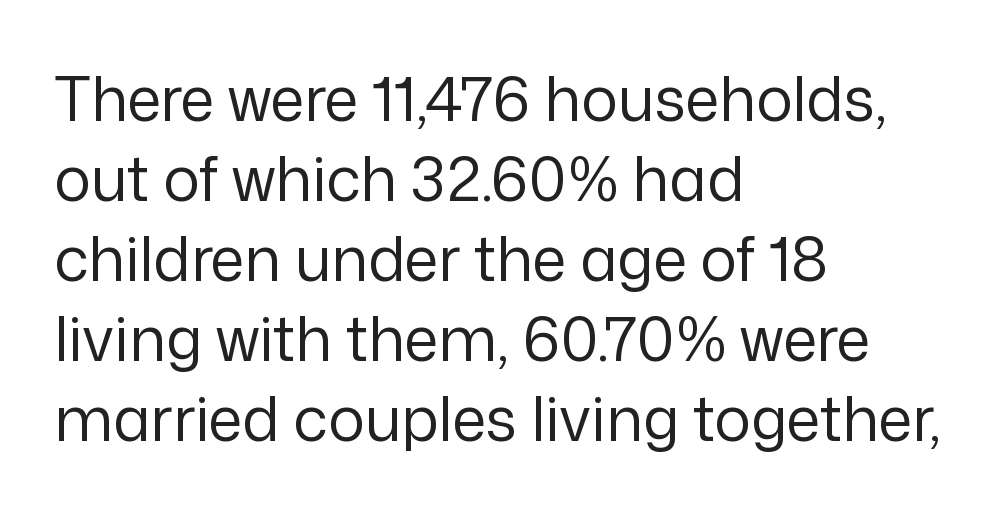
The letters sit at their default tracking, neither squeezed nor spread. This rendering employs a face without finishing strokes, i.e., a sans-serif. Each letter keeps its own natural width here, so spacing adapts to shape. Regular leading. Characters remain perfectly vertical along every line.
